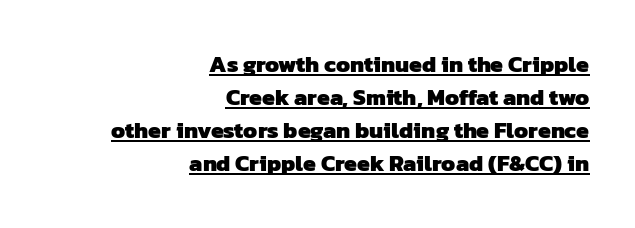
The image shows 23 px bold type; set right-aligned, normal line spacing (1.44x), normal letter spacing, underlined.
